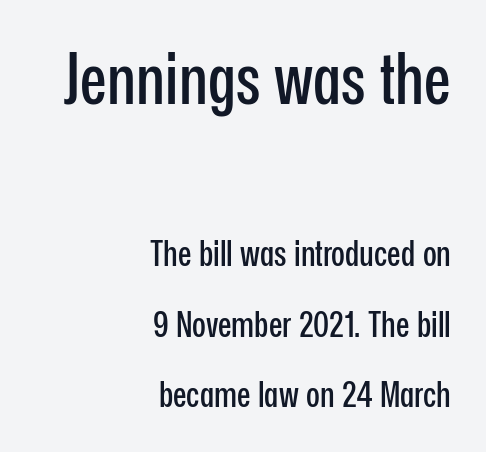
Q: Is the text italic (slanted)? A: No, it is upright.
Q: Is the typeface a serif or a sans-serif typeface? A: Sans-serif.
Q: Is the text underlined? A: No.
Q: How is the paragraph aligned? A: Right-aligned.
Q: Is the spacing between letters normal or unusually wide? A: Normal.
Q: Is the spacing between lines tight, normal or loose? A: Loose.
Q: Which block of text is set in a larger size, the first (top) or the second (bottom)? A: The first (top) one.
Q: Width (condensed, normal, or wide)? A: Condensed.
Q: Stroke contrast? A: Low.
Q: x-height? A: Medium.
Q: Monospaced? A: No.
